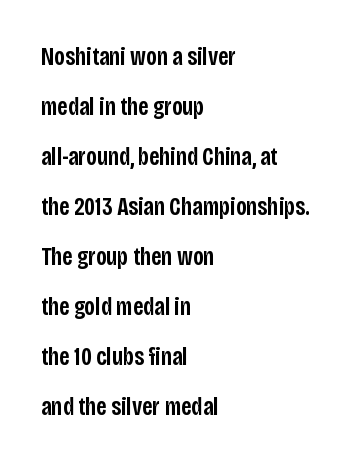
The specimen reads as upright at a glance. Check under the words: just untouched page. A semibold gives these letters moderate extra thickness, short of bold. The lines are spread far apart with generous leading. The lines are quadded left. Inter-character spacing is left at the font's built-in metrics.
